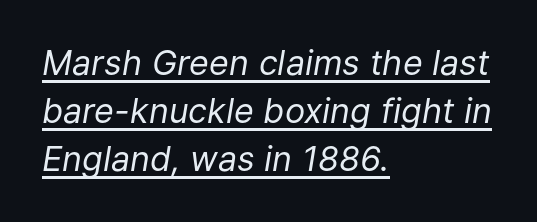
Q: Is the text bold? A: No.
Q: Is the text italic (slanted)? A: Yes, it leans right by about 9 degrees.
Q: Is the text underlined? A: Yes.
Q: How is the paragraph aligned? A: Left-aligned.
Q: Is the spacing between letters normal or unusually wide? A: Normal.
Q: Is the spacing between lines tight, normal or loose? A: Normal.
Q: Width (condensed, normal, or wide)? A: Normal.
Q: Stroke contrast? A: Low.
Q: x-height? A: Medium.
Q: Monospaced? A: No.
